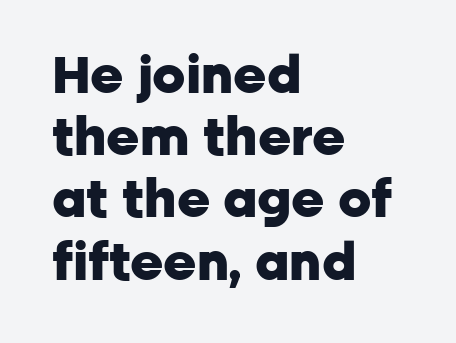
The image shows 51 px heavy sans-serif type, upright; set left-aligned, line spacing 1.22x, normal letter spacing, not underlined; low stroke contrast and a medium x-height.
